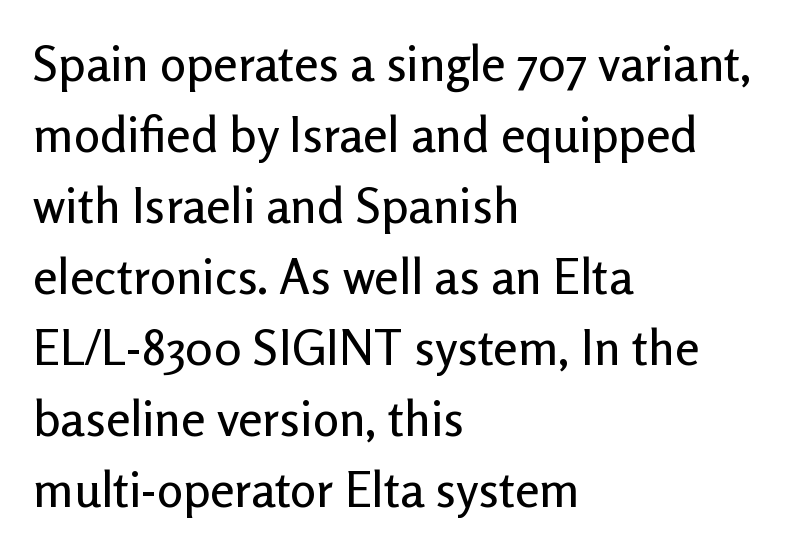
{"serif": "no", "italic": "no", "width": "normal", "stroke_contrast": "low", "x_height": "medium", "monospaced": "no", "underline": "no", "align": "left", "line_spacing": "normal", "line_spacing_ratio": 1.45, "letter_spacing": "normal", "letter_spacing_em": 0.0, "glyph_px": 49}
